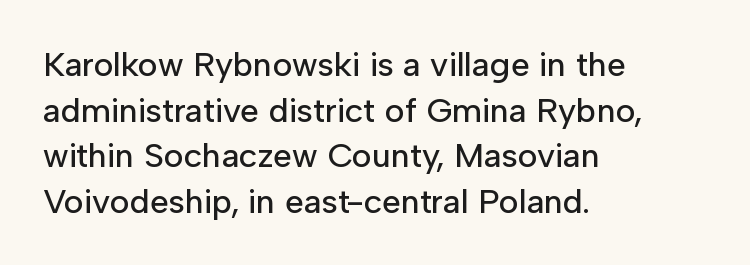
In terms of letterform style, serifs are entirely absent. These lines are set flush left with a ragged right edge. Baseline-to-baseline distance is the conventional proportion of letter height. Honestly, there is no underline to notice here at all. This sample uses an upright cut, with every glyph sitting square on the baseline.
